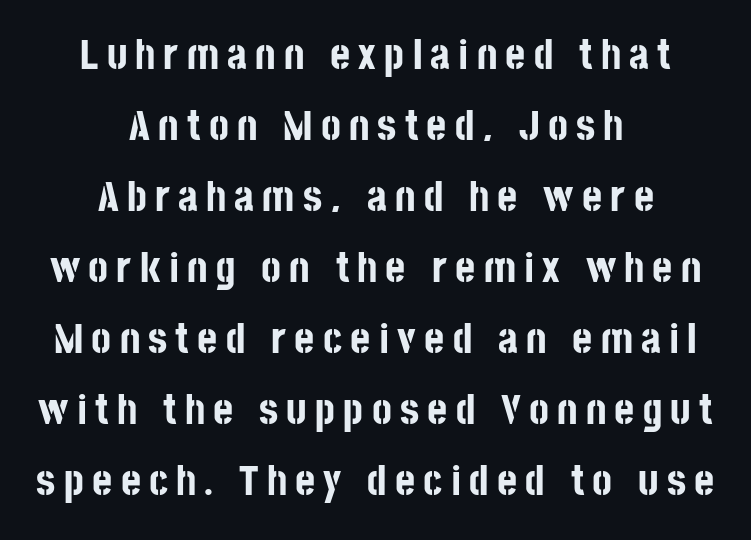
The image shows 43 px bold, condensed sans-serif type, upright; set centered, normal line spacing (1.65x), not underlined; low stroke contrast and a large x-height.
